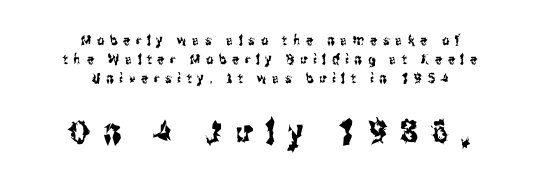
Caption: expanded tracking, letters set apart. Varying glyph widths throughout — classic text-font behaviour. Two sizes are in play, and the larger belongs to the second block. Words float on clear page, feet unadorned. The vertical gap from one line to the next is medium.
